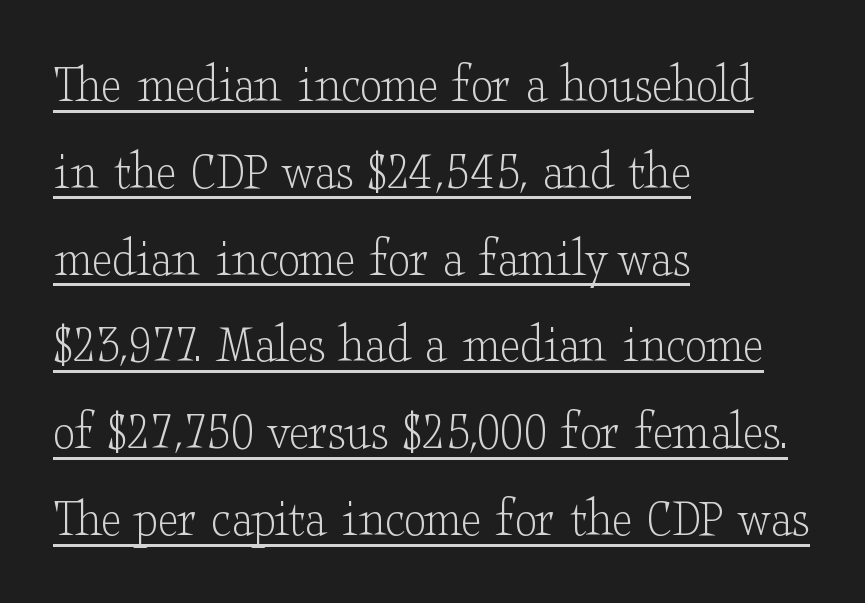
Every stem runs plumb, perpendicular to the baseline. If you measured baseline to baseline, you'd find a middling distance. Tracking here is standard; glyphs follow each other at the usual distance. The letters advance in unequal steps, a hallmark of proportional type. You can tell from the footed stems that serif type was used. Underline: present.
